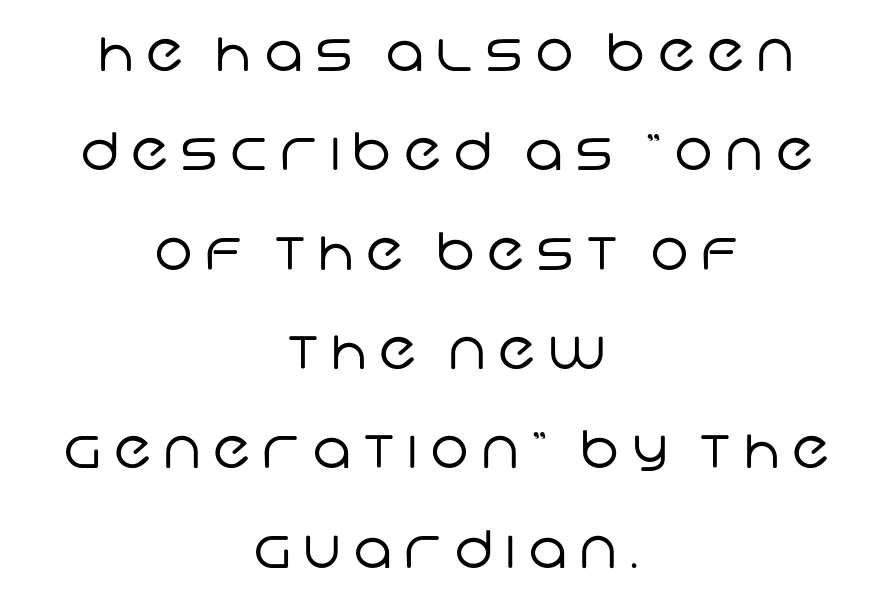
Q: Is the text bold? A: No.
Q: Is the typeface a serif or a sans-serif typeface? A: Sans-serif.
Q: Is the text underlined? A: No.
Q: How is the paragraph aligned? A: Centered.
Q: Is the spacing between letters normal or unusually wide? A: Unusually wide.
Q: Is the spacing between lines tight, normal or loose? A: Loose.
Q: Width (condensed, normal, or wide)? A: Normal.
Q: Stroke contrast? A: Low.
Q: x-height? A: Large.
Q: Monospaced? A: No.
